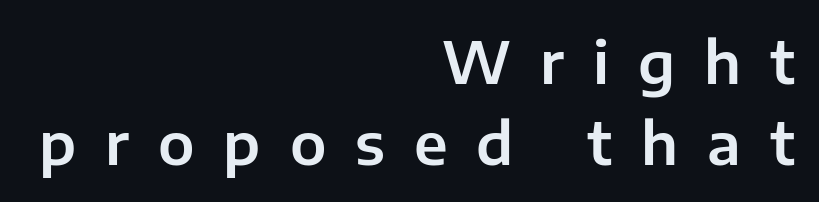
Each row of text sits above clean, open space. Observe the wide spacing: letters keep a clear distance from each other. Stroke terminals: plain, sans-serif. The designer left line spacing at the default.
